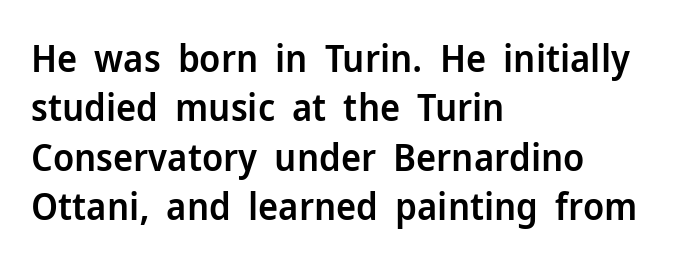
{"serif": "no", "italic": "no", "bold": "semi", "weight": "semibold", "width": "normal", "stroke_contrast": "low", "x_height": "medium", "monospaced": "no", "underline": "no", "align": "left", "line_spacing": "normal", "line_spacing_ratio": 1.3, "letter_spacing": "normal", "letter_spacing_em": 0.0, "glyph_px": 38}
